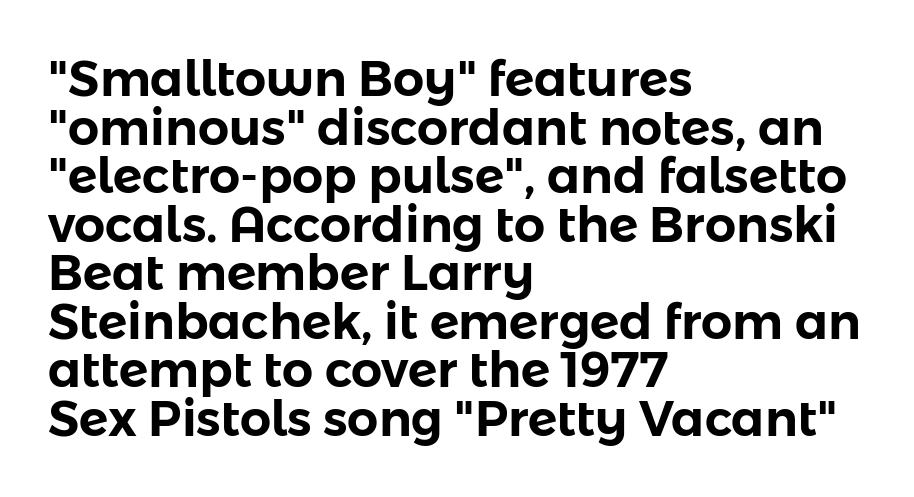
Q: Is the text italic (slanted)? A: No, it is upright.
Q: Is the typeface a serif or a sans-serif typeface? A: Sans-serif.
Q: Is the text underlined? A: No.
Q: How is the paragraph aligned? A: Left-aligned.
Q: Is the spacing between letters normal or unusually wide? A: Normal.
Q: Is the spacing between lines tight, normal or loose? A: Tight.
Q: Width (condensed, normal, or wide)? A: Normal.
Q: Stroke contrast? A: Low.
Q: x-height? A: Medium.
Q: Monospaced? A: No.
